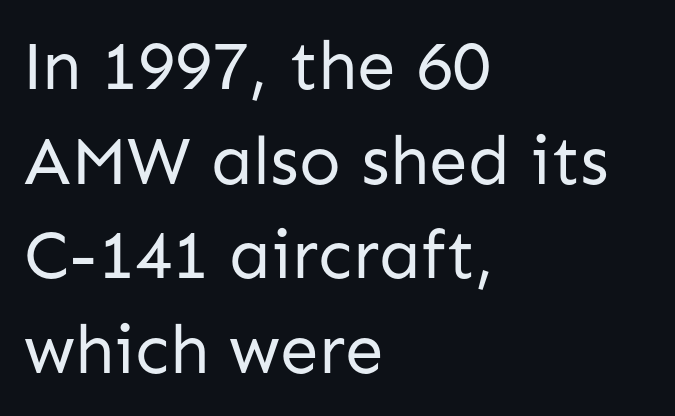
{"serif": "no", "italic": "no", "bold": "no", "weight": "regular", "width": "normal", "stroke_contrast": "low", "x_height": "medium", "monospaced": "no", "underline": "no", "align": "left", "line_spacing": "normal", "line_spacing_ratio": 1.37, "letter_spacing": "normal", "letter_spacing_em": 0.0, "glyph_px": 69}
